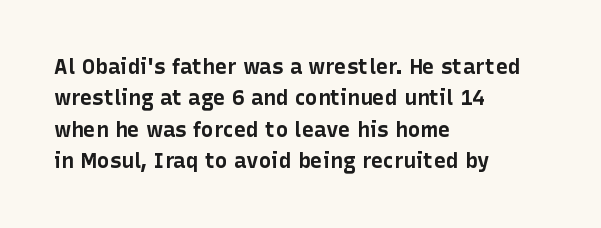
{"italic": "no", "bold": "yes", "underline": "no", "align": "left", "line_spacing": "normal", "line_spacing_ratio": 1.49, "letter_spacing": "normal", "letter_spacing_em": 0.0, "glyph_px": 21}
